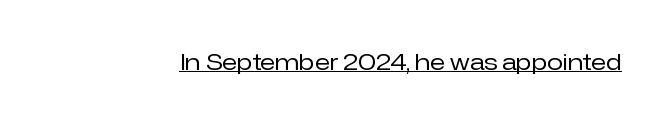
{"italic": "no", "bold": "no", "underline": "yes", "letter_spacing": "normal", "letter_spacing_em": 0.0, "glyph_px": 23}
